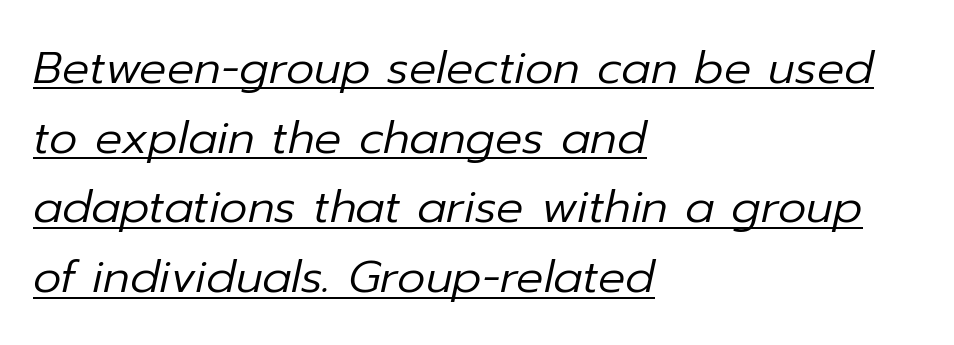
Alignment: flush left. Slanted lettering throughout. Does a line run under the words? Yes, clearly. The passage shown stacks its lines at a standard gap.
